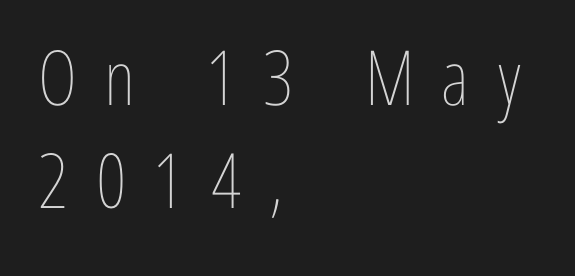
The image shows 76 px thin, condensed type, upright; set left-aligned, normal line spacing (1.36x), unusually wide letter spacing (+0.36 em), not underlined; low stroke contrast and a medium x-height.
